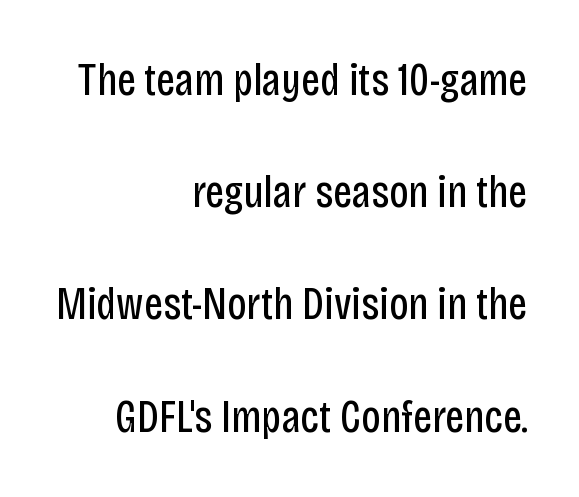
Q: Is the text bold? A: No.
Q: Is the text italic (slanted)? A: No, it is upright.
Q: Is the typeface a serif or a sans-serif typeface? A: Sans-serif.
Q: Is the text underlined? A: No.
Q: How is the paragraph aligned? A: Right-aligned.
Q: Is the spacing between letters normal or unusually wide? A: Normal.
Q: Is the spacing between lines tight, normal or loose? A: Loose.
Q: Width (condensed, normal, or wide)? A: Condensed.
Q: Stroke contrast? A: Low.
Q: x-height? A: Large.
Q: Monospaced? A: No.
